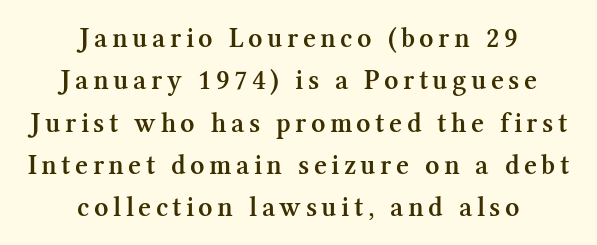
Q: Is the text bold? A: Semi-bold.
Q: Is the text italic (slanted)? A: No, it is upright.
Q: Is the typeface a serif or a sans-serif typeface? A: Serif.
Q: Is the text underlined? A: No.
Q: How is the paragraph aligned? A: Centered.
Q: Is the spacing between lines tight, normal or loose? A: Normal.
Q: Width (condensed, normal, or wide)? A: Normal.
Q: Stroke contrast? A: Medium.
Q: x-height? A: Medium.
Q: Monospaced? A: No.
